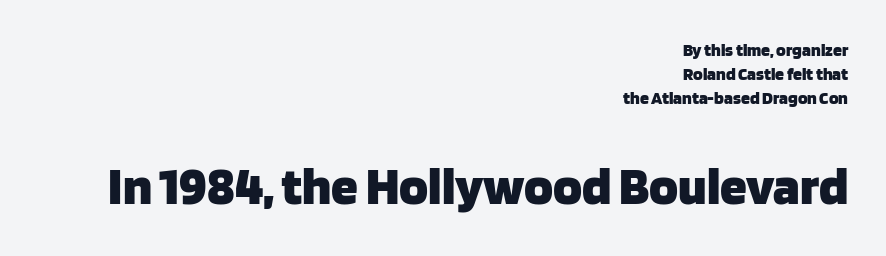
The image shows 54 px heavy sans-serif type, upright; set right-aligned, normal line spacing (1.32x), normal letter spacing, not underlined; the second (bottom) block is 3.0x larger; low stroke contrast and a large x-height.
